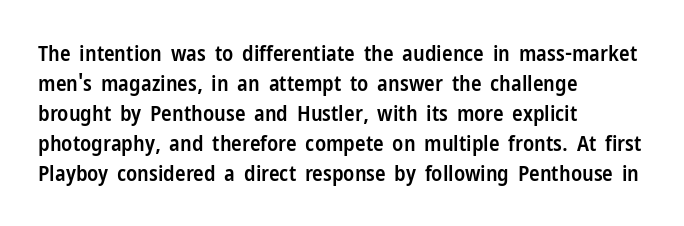
{"italic": "no", "bold": "semi", "underline": "no", "align": "left", "line_spacing": "normal", "line_spacing_ratio": 1.36, "letter_spacing": "normal", "letter_spacing_em": 0.0, "glyph_px": 22}
